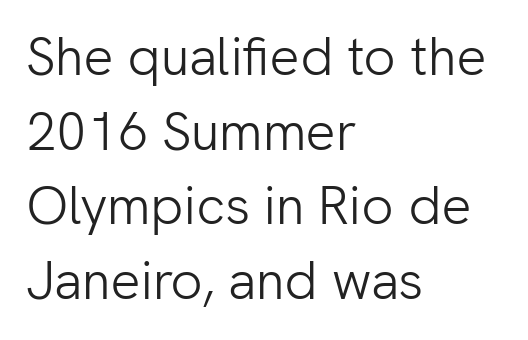
Type without underlining. Unlike a traditional serif, this face leaves its strokes unadorned. The specimen reads as upright at a glance. Stems and bowls with no extra thickness — not bold. Horizontal bands of white between lines are of average thickness. Typeset ragged right — the left edge is the straight one.
